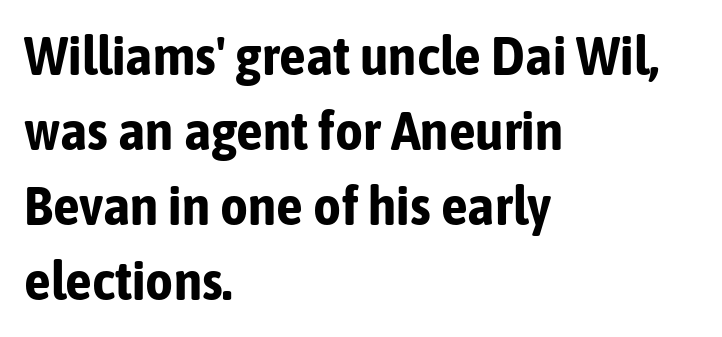
Q: Is the text bold? A: Yes.
Q: Is the text italic (slanted)? A: No, it is upright.
Q: Is the typeface a serif or a sans-serif typeface? A: Sans-serif.
Q: Is the text underlined? A: No.
Q: How is the paragraph aligned? A: Left-aligned.
Q: Is the spacing between letters normal or unusually wide? A: Normal.
Q: Is the spacing between lines tight, normal or loose? A: Normal.
Q: Width (condensed, normal, or wide)? A: Condensed.
Q: Stroke contrast? A: Low.
Q: x-height? A: Medium.
Q: Monospaced? A: No.
